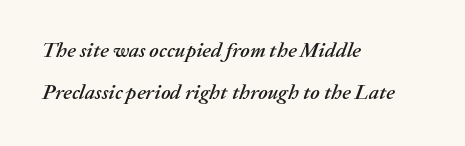
Glyph-to-glyph distance matches everyday printed text. Is the block centered? No — it sits flush against the left margin. The passage shown stacks its lines with a broad gap. Slant detected: the letters are inclined.
